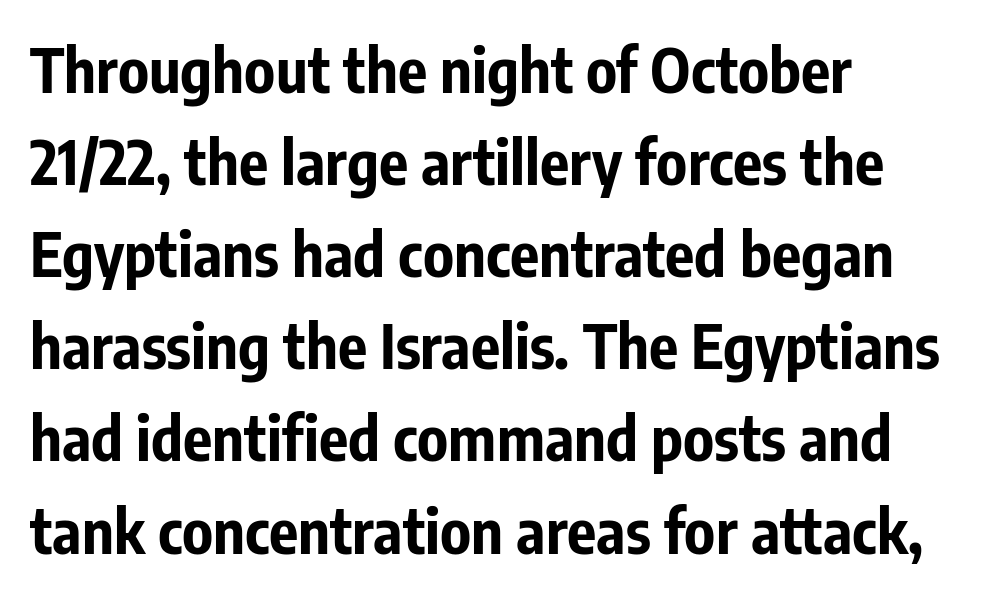
{"serif": "no", "italic": "no", "bold": "yes", "weight": "bold", "width": "condensed", "stroke_contrast": "low", "x_height": "medium", "monospaced": "no", "underline": "no", "align": "left", "line_spacing": "normal", "line_spacing_ratio": 1.51, "letter_spacing": "normal", "letter_spacing_em": 0.0, "glyph_px": 61}
